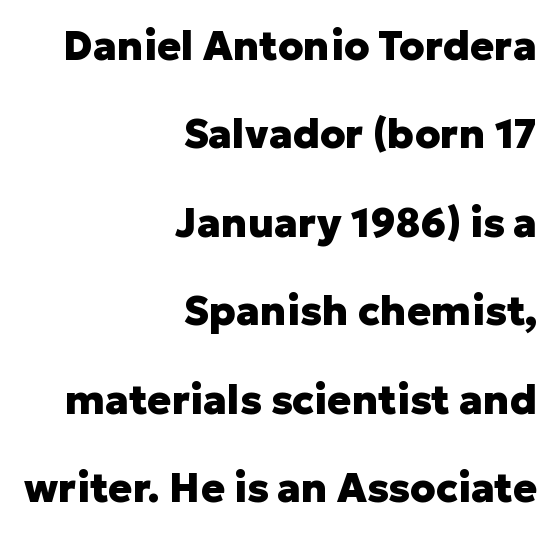
Q: Is the text bold? A: Yes.
Q: Is the text italic (slanted)? A: No, it is upright.
Q: Is the typeface a serif or a sans-serif typeface? A: Sans-serif.
Q: Is the text underlined? A: No.
Q: How is the paragraph aligned? A: Right-aligned.
Q: Is the spacing between letters normal or unusually wide? A: Normal.
Q: Is the spacing between lines tight, normal or loose? A: Loose.
Q: Width (condensed, normal, or wide)? A: Normal.
Q: Stroke contrast? A: Low.
Q: x-height? A: Medium.
Q: Monospaced? A: No.
